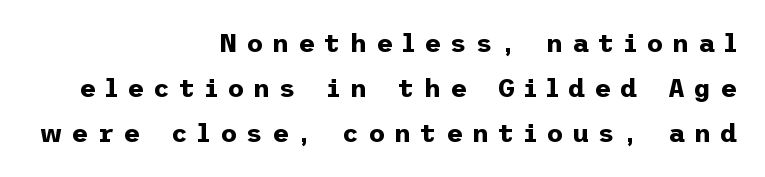
{"italic": "no", "bold": "yes", "underline": "no", "align": "right", "line_spacing_ratio": 1.74, "letter_spacing": "wide", "letter_spacing_em": 0.35, "glyph_px": 26}
